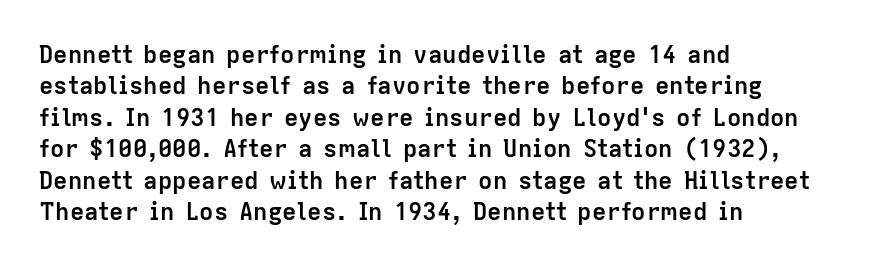
{"italic": "no", "bold": "yes", "underline": "no", "align": "left", "line_spacing": "normal", "line_spacing_ratio": 1.31, "letter_spacing": "normal", "letter_spacing_em": 0.0, "glyph_px": 24}
